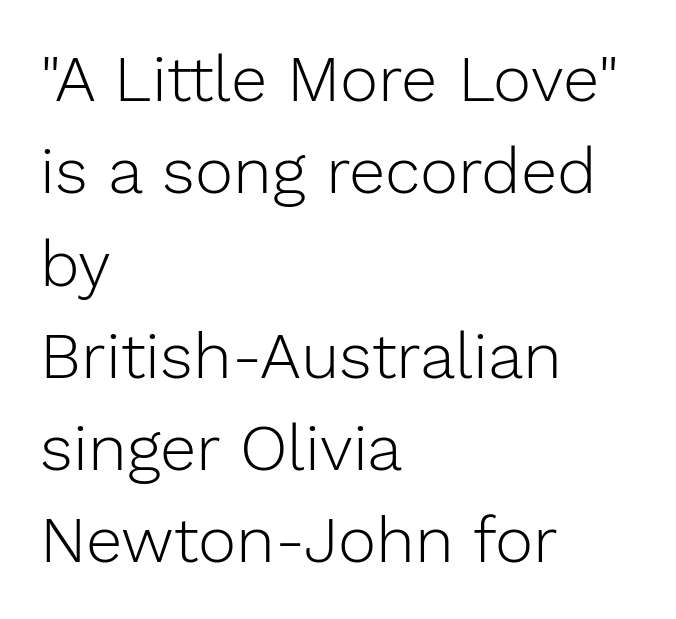
{"serif": "no", "italic": "no", "bold": "no", "weight": "light", "width": "normal", "stroke_contrast": "low", "x_height": "medium", "monospaced": "no", "underline": "no", "align": "left", "line_spacing": "normal", "line_spacing_ratio": 1.42, "letter_spacing": "normal", "letter_spacing_em": 0.0, "glyph_px": 65}
